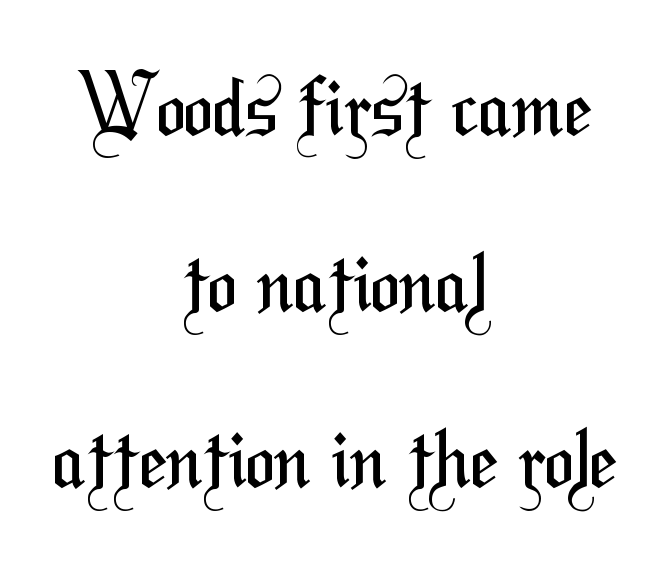
The image shows 80 px regular-weight, condensed sans-serif type; set centered, loose line spacing (2.2x), normal letter spacing, not underlined; medium stroke contrast and a medium x-height.
